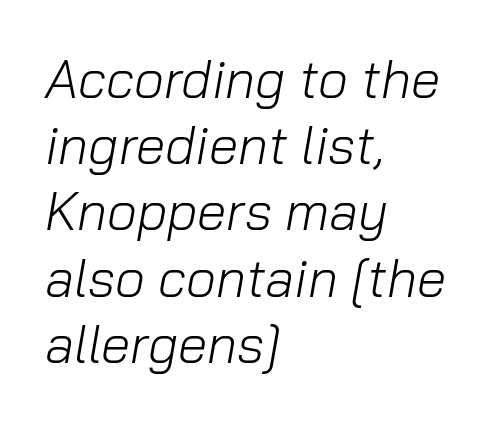
Leading: standard. Line beginnings align vertically; line endings do not. Proportional: the letters do not fall into vertical columns. This rendering leaves character spacing at its baseline value.
